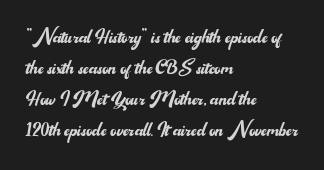
These lines keep a tight, regular rhythm from letter to letter. Notice how descenders clear the ascenders below comfortably — that's standard leading. One-word summary of the alignment: left. Nobody drew a line under any word here. The typesetting does not lean heavy: it is not bold.
